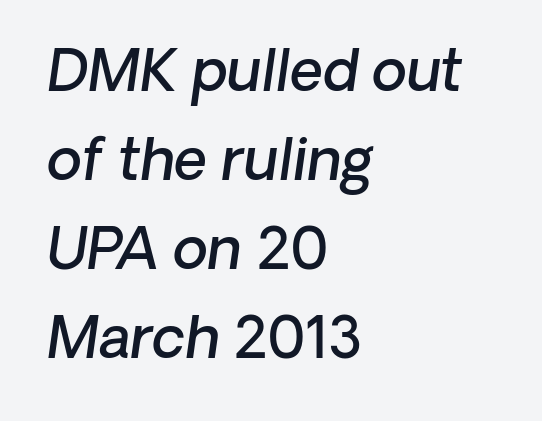
The image shows 57 px semibold sans-serif type; set left-aligned, normal line spacing (1.56x), normal letter spacing, not underlined; low stroke contrast and a medium x-height.
